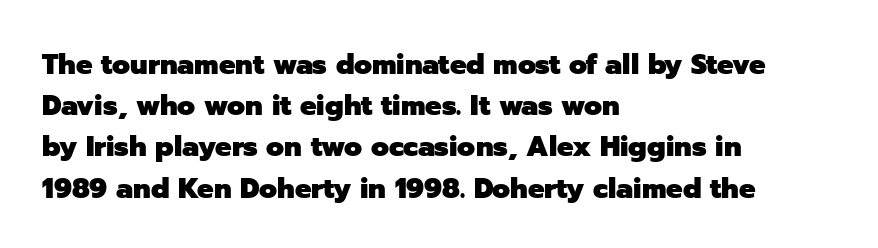
Spacing verdict: proportional, widths tailored to each character. There is no visible air inserted between adjacent glyphs. The passage shown stacks its lines at a standard gap. Font category for this specimen: sans-serif. The gap between lines stays unmarked.
